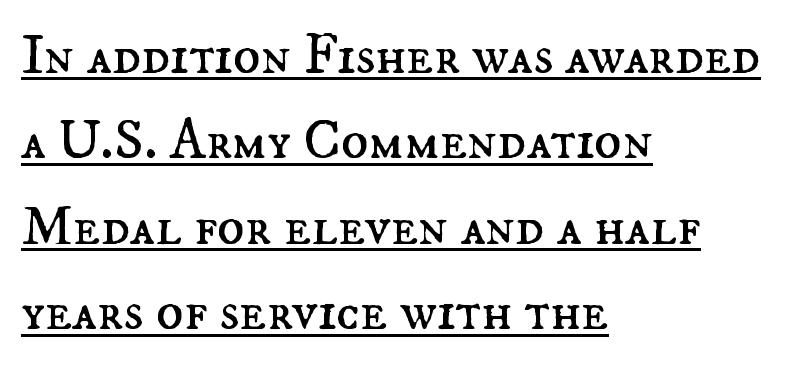
Q: Is the text bold? A: No.
Q: Is the text italic (slanted)? A: No, it is upright.
Q: Is the text underlined? A: Yes.
Q: How is the paragraph aligned? A: Left-aligned.
Q: Is the spacing between letters normal or unusually wide? A: Normal.
Q: Is the spacing between lines tight, normal or loose? A: Normal.
Q: Width (condensed, normal, or wide)? A: Normal.
Q: Stroke contrast? A: Medium.
Q: x-height? A: Small.
Q: Monospaced? A: No.
